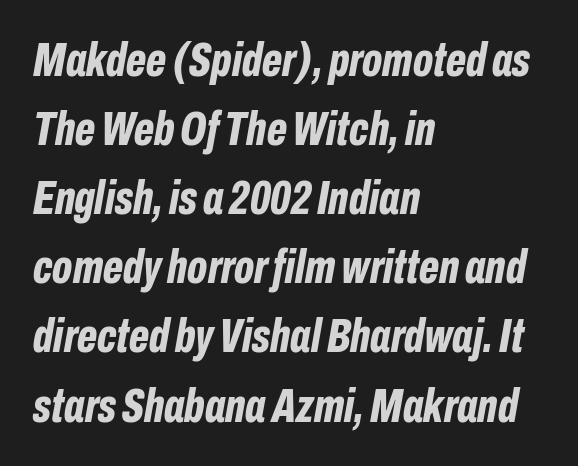
The image shows 48 px bold, condensed type, italic (leaning right); set left-aligned, normal line spacing (1.44x), normal letter spacing, not underlined; low stroke contrast and a medium x-height.
